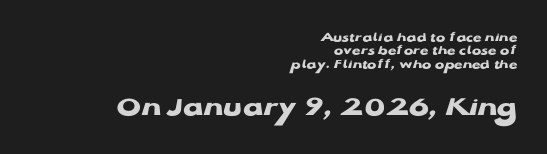
Q: Is the text bold? A: Yes.
Q: Is the text italic (slanted)? A: No, it is upright.
Q: Is the typeface a serif or a sans-serif typeface? A: Sans-serif.
Q: Is the text underlined? A: No.
Q: How is the paragraph aligned? A: Right-aligned.
Q: Is the spacing between letters normal or unusually wide? A: Normal.
Q: Is the spacing between lines tight, normal or loose? A: Tight.
Q: Which block of text is set in a larger size, the first (top) or the second (bottom)? A: The second (bottom) one.
Q: Width (condensed, normal, or wide)? A: Wide.
Q: Stroke contrast? A: Low.
Q: x-height? A: Medium.
Q: Monospaced? A: No.
